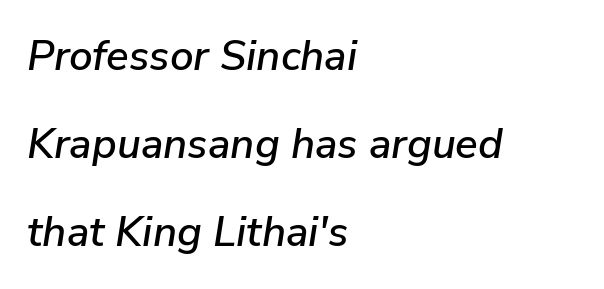
{"italic": "yes", "lean": "right", "slant_degrees": 9, "width": "normal", "stroke_contrast": "low", "x_height": "medium", "monospaced": "no", "underline": "no", "align": "left", "line_spacing": "loose", "line_spacing_ratio": 2.1, "letter_spacing": "normal", "letter_spacing_em": 0.0, "glyph_px": 42}
